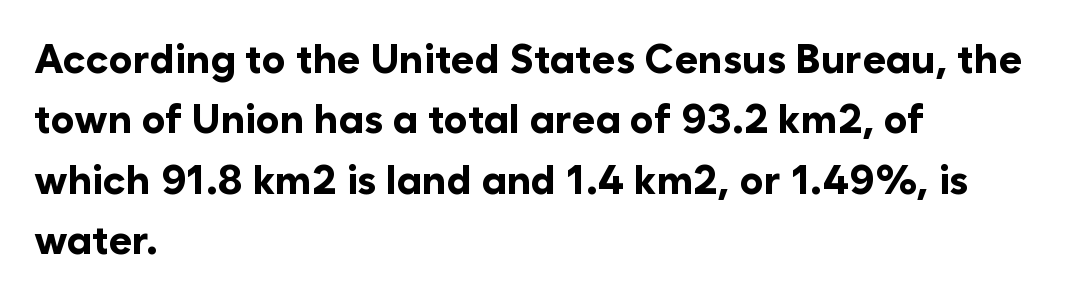
Q: Is the text bold? A: Yes.
Q: Is the text italic (slanted)? A: No, it is upright.
Q: Is the typeface a serif or a sans-serif typeface? A: Sans-serif.
Q: Is the text underlined? A: No.
Q: How is the paragraph aligned? A: Left-aligned.
Q: Is the spacing between letters normal or unusually wide? A: Normal.
Q: Is the spacing between lines tight, normal or loose? A: Normal.
Q: Width (condensed, normal, or wide)? A: Normal.
Q: Stroke contrast? A: Low.
Q: x-height? A: Medium.
Q: Monospaced? A: No.
